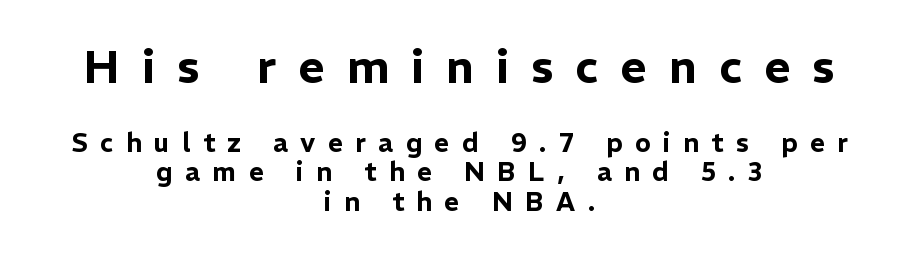
Q: Is the text italic (slanted)? A: No, it is upright.
Q: Is the typeface a serif or a sans-serif typeface? A: Sans-serif.
Q: Is the text underlined? A: No.
Q: How is the paragraph aligned? A: Centered.
Q: Is the spacing between letters normal or unusually wide? A: Unusually wide.
Q: Is the spacing between lines tight, normal or loose? A: Tight.
Q: Which block of text is set in a larger size, the first (top) or the second (bottom)? A: The first (top) one.
Q: Width (condensed, normal, or wide)? A: Normal.
Q: Stroke contrast? A: Low.
Q: x-height? A: Medium.
Q: Monospaced? A: No.
